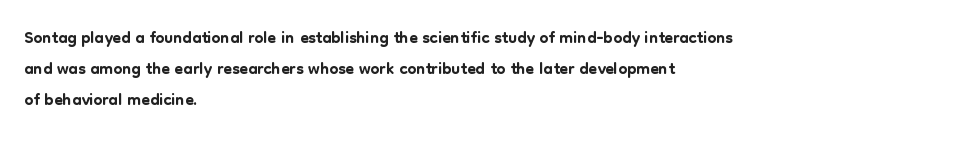
{"italic": "no", "underline": "no", "align": "left", "line_spacing": "normal", "line_spacing_ratio": 1.25, "letter_spacing": "normal", "letter_spacing_em": 0.0, "glyph_px": 25}
